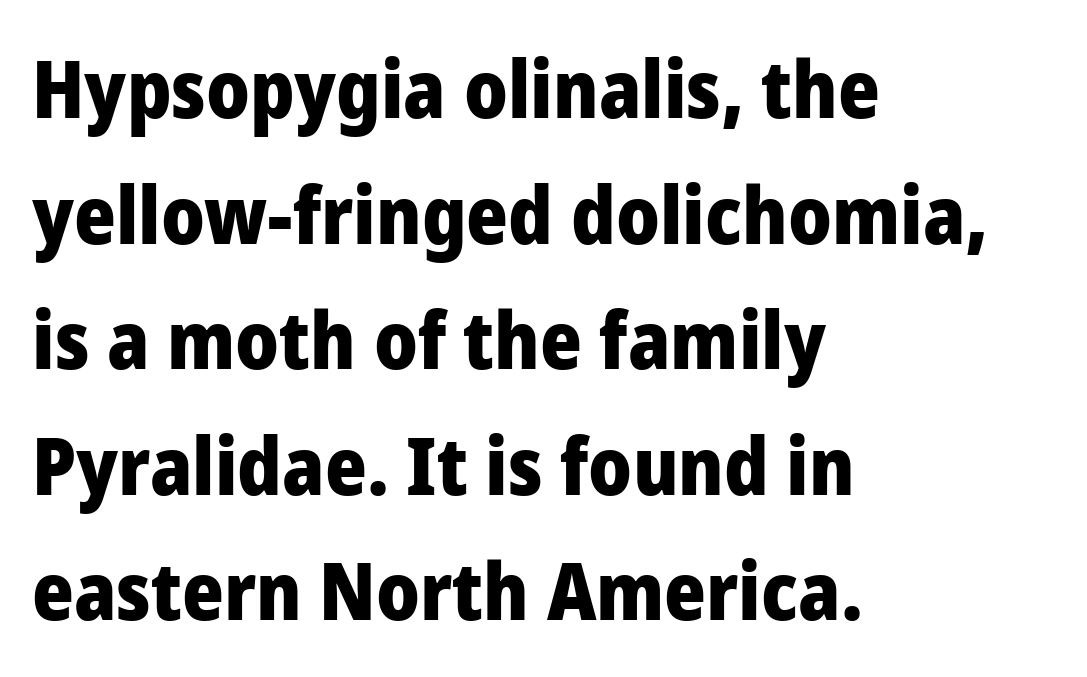
{"serif": "no", "italic": "no", "bold": "yes", "weight": "heavy", "width": "normal", "stroke_contrast": "low", "x_height": "medium", "monospaced": "no", "underline": "no", "align": "left", "line_spacing": "normal", "line_spacing_ratio": 1.57, "letter_spacing": "normal", "letter_spacing_em": 0.0, "glyph_px": 80}
